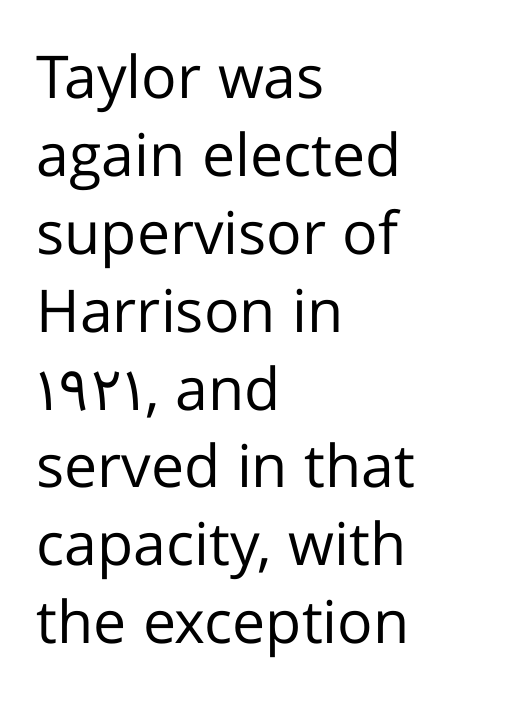
The image shows 59 px regular-weight sans-serif type, upright; set left-aligned, normal line spacing (1.32x), normal letter spacing, not underlined; low stroke contrast and a medium x-height.
